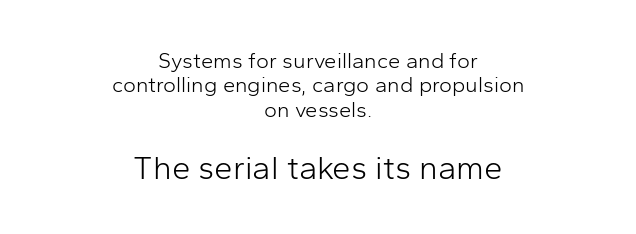
{"serif": "no", "italic": "no", "bold": "no", "weight": "light", "width": "normal", "stroke_contrast": "low", "x_height": "medium", "monospaced": "no", "underline": "no", "align": "center", "line_spacing": "tight", "line_spacing_ratio": 1.11, "letter_spacing": "normal", "letter_spacing_em": 0.0, "larger_block": "second", "size_ratio": 1.5, "glyph_px": 33}
